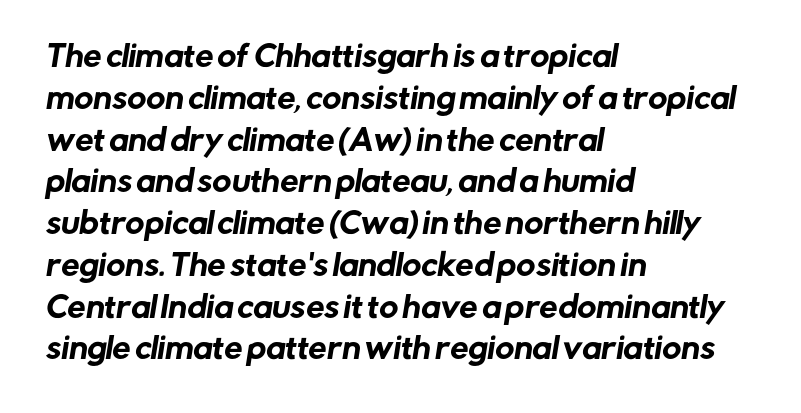
The image shows 29 px sans-serif type; set left-aligned, normal line spacing (1.44x), normal letter spacing, not underlined; low stroke contrast and a medium x-height.
